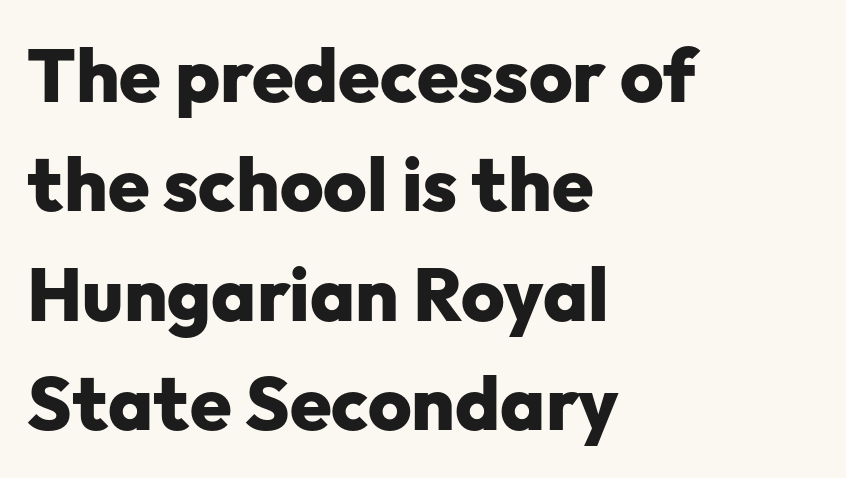
Q: Is the text bold? A: Yes.
Q: Is the text italic (slanted)? A: No, it is upright.
Q: Is the typeface a serif or a sans-serif typeface? A: Sans-serif.
Q: Is the text underlined? A: No.
Q: How is the paragraph aligned? A: Left-aligned.
Q: Is the spacing between letters normal or unusually wide? A: Normal.
Q: Is the spacing between lines tight, normal or loose? A: Normal.
Q: Width (condensed, normal, or wide)? A: Normal.
Q: Stroke contrast? A: Low.
Q: x-height? A: Medium.
Q: Monospaced? A: No.
